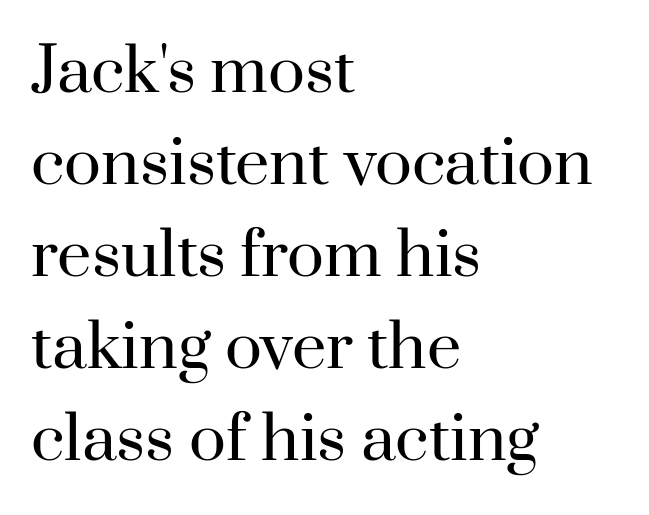
Q: Is the text bold? A: No.
Q: Is the text italic (slanted)? A: No, it is upright.
Q: Is the typeface a serif or a sans-serif typeface? A: Serif.
Q: Is the text underlined? A: No.
Q: How is the paragraph aligned? A: Left-aligned.
Q: Is the spacing between letters normal or unusually wide? A: Normal.
Q: Is the spacing between lines tight, normal or loose? A: Normal.
Q: Width (condensed, normal, or wide)? A: Normal.
Q: Stroke contrast? A: High.
Q: x-height? A: Small.
Q: Monospaced? A: No.
